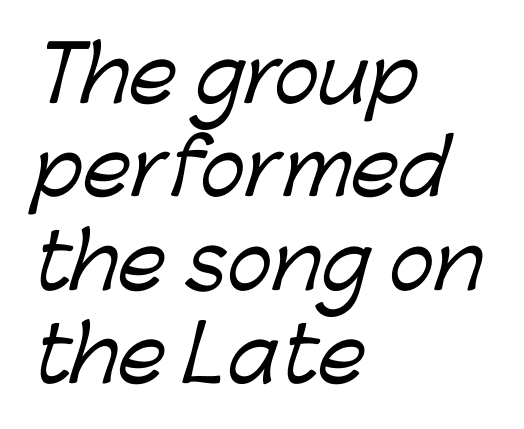
The image shows 76 px sans-serif type; set left-aligned, line spacing 1.23x, normal letter spacing, not underlined; low stroke contrast and a medium x-height.
